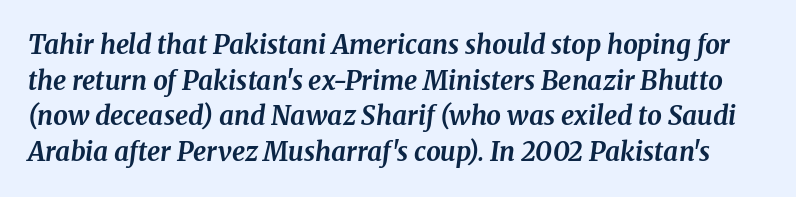
{"italic": "yes", "lean": "right", "slant_degrees": 8, "bold": "yes", "underline": "no", "line_spacing": "normal", "line_spacing_ratio": 1.37, "letter_spacing": "normal", "letter_spacing_em": 0.0, "glyph_px": 26}
